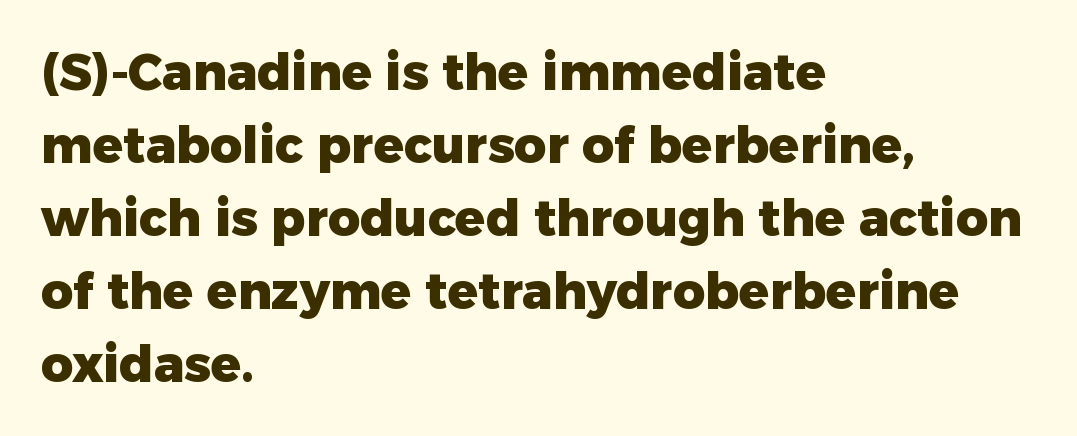
The image shows 50 px heavy sans-serif type, upright; set left-aligned, normal line spacing (1.46x), normal letter spacing, not underlined; low stroke contrast and a medium x-height.
